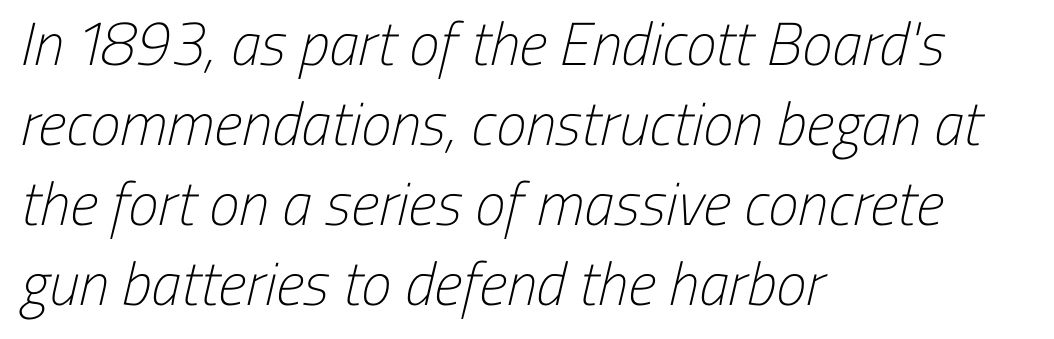
Font category for this specimen: sans-serif. The passage shown has conventional tracking throughout. Decoration check: the copy has no underline. Line starts are locked; line ends wander. The vertical gap from one line to the next is medium.
